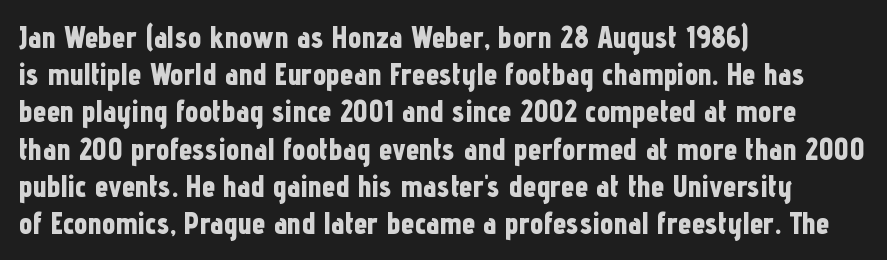
{"serif": "no", "italic": "no", "bold": "yes", "weight": "bold", "width": "condensed", "stroke_contrast": "low", "x_height": "medium", "monospaced": "no", "underline": "no", "align": "left", "line_spacing_ratio": 1.24, "letter_spacing": "normal", "letter_spacing_em": 0.0, "glyph_px": 30}
